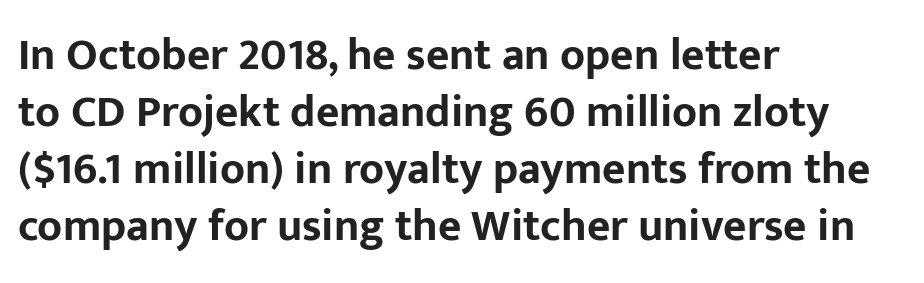
The image shows 45 px bold sans-serif type, upright; set left-aligned, normal line spacing (1.27x), normal letter spacing, not underlined; low stroke contrast and a medium x-height.
